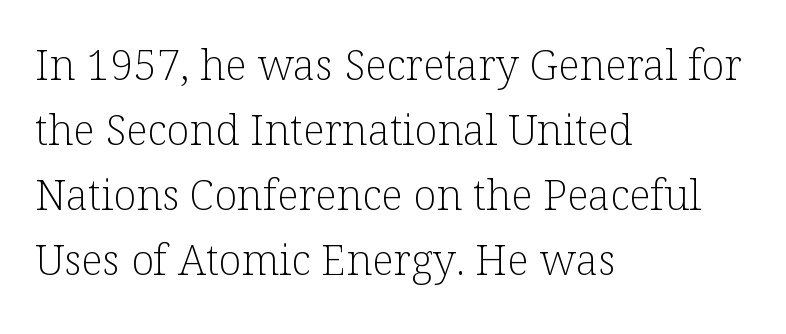
{"serif": "yes", "italic": "no", "bold": "no", "weight": "light", "width": "normal", "stroke_contrast": "low", "x_height": "medium", "monospaced": "no", "underline": "no", "align": "left", "line_spacing": "normal", "line_spacing_ratio": 1.55, "letter_spacing": "normal", "letter_spacing_em": 0.0, "glyph_px": 42}
